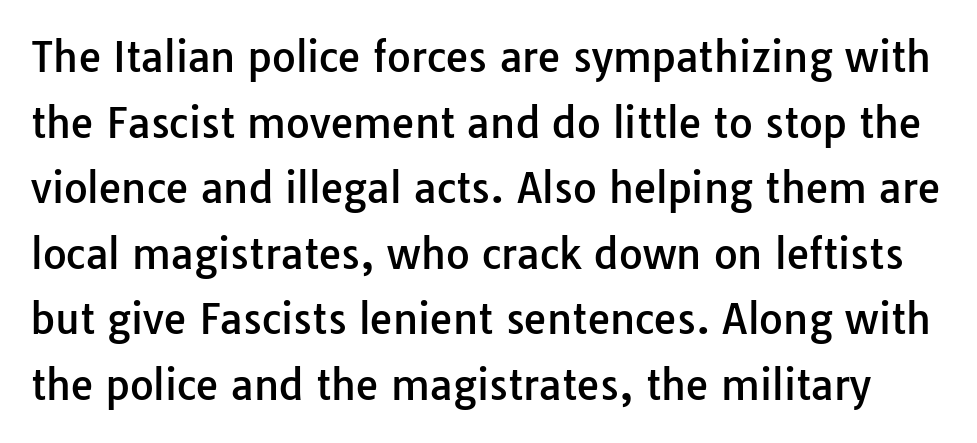
The image shows 41 px sans-serif type, upright; set normal line spacing (1.6x), normal letter spacing, not underlined; low stroke contrast and a medium x-height.
